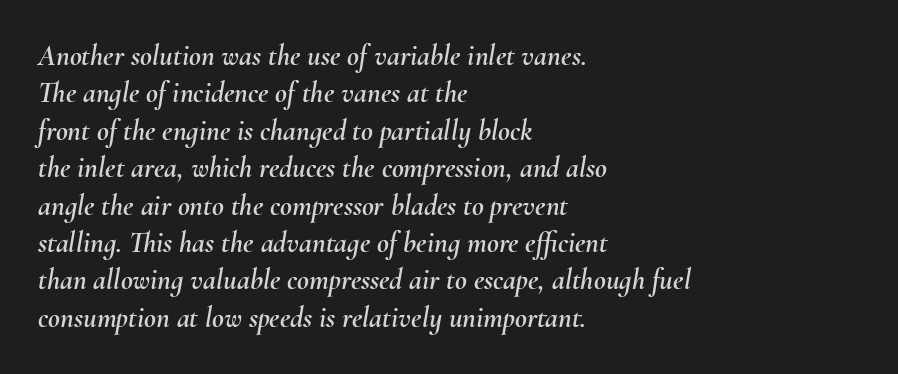
The image shows 29 px text type, italic (leaning right); set left-aligned, normal line spacing (1.29x), normal letter spacing, not underlined; medium stroke contrast and a small x-height.
